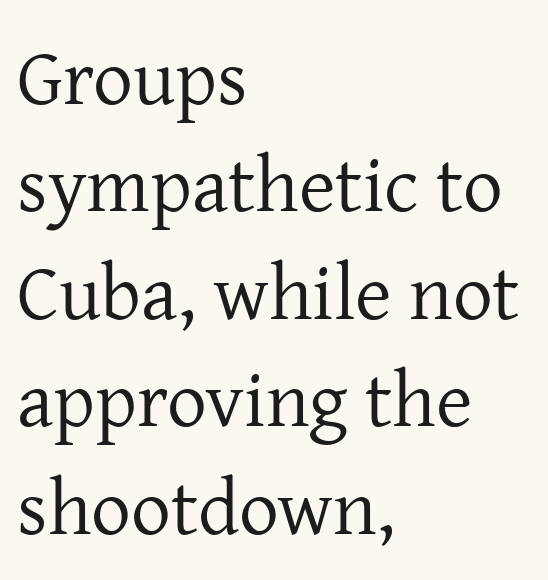
Q: Is the text bold? A: No.
Q: Is the text italic (slanted)? A: No, it is upright.
Q: Is the typeface a serif or a sans-serif typeface? A: Serif.
Q: Is the text underlined? A: No.
Q: How is the paragraph aligned? A: Left-aligned.
Q: Is the spacing between letters normal or unusually wide? A: Normal.
Q: Is the spacing between lines tight, normal or loose? A: Normal.
Q: Width (condensed, normal, or wide)? A: Normal.
Q: Stroke contrast? A: Low.
Q: x-height? A: Medium.
Q: Monospaced? A: No.
